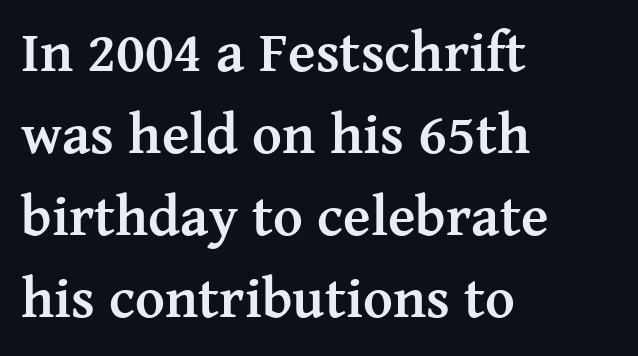
Q: Is the text bold? A: Yes.
Q: Is the text italic (slanted)? A: No, it is upright.
Q: Is the typeface a serif or a sans-serif typeface? A: Serif.
Q: Is the text underlined? A: No.
Q: How is the paragraph aligned? A: Left-aligned.
Q: Is the spacing between letters normal or unusually wide? A: Normal.
Q: Is the spacing between lines tight, normal or loose? A: Normal.
Q: Width (condensed, normal, or wide)? A: Normal.
Q: Stroke contrast? A: Medium.
Q: x-height? A: Medium.
Q: Monospaced? A: No.
